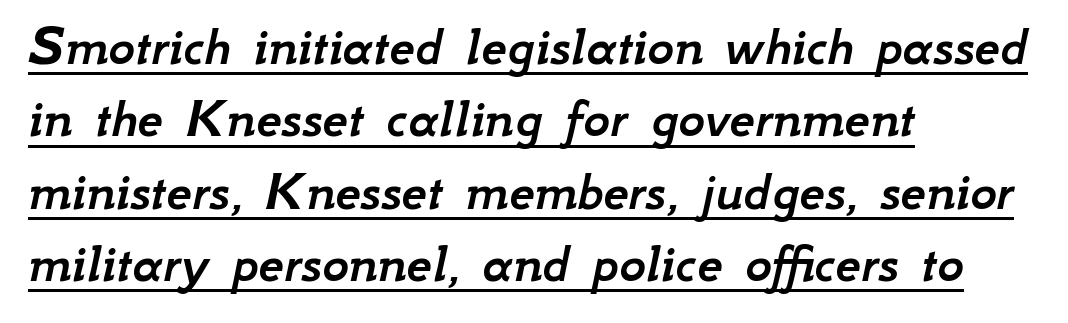
A typesetter would mark this as italic. Alignment: flush left. Do the characters align in a grid? No, the font is proportional. There is no visible air inserted between adjacent glyphs. The words here are underlined.
